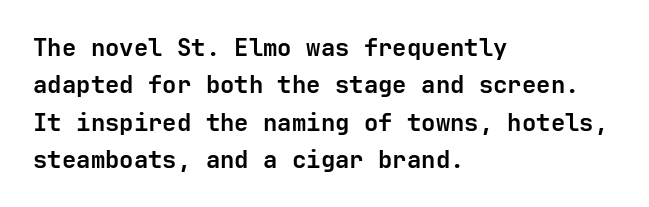
Underline: absent. Strokes here are thick enough to call this a true bold. This block has exactly the height ordinary leading produces. Standard letterfit; no display-style spreading of the glyphs. The lines are quadded left.
